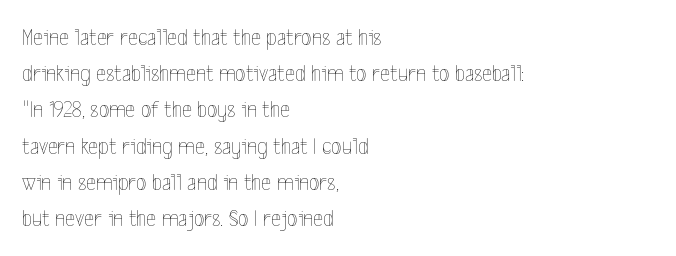
Default kerning and tracking; the words read as compact shapes. Tall strokes in this sample are plumb rather than angled. This rendering uses left alignment, leaving the right contour irregular. Students, observe: this is what conventionally led text looks like. Each stroke keeps to a modest, everyday thickness or less. Honestly, there is no underline to notice here at all.
